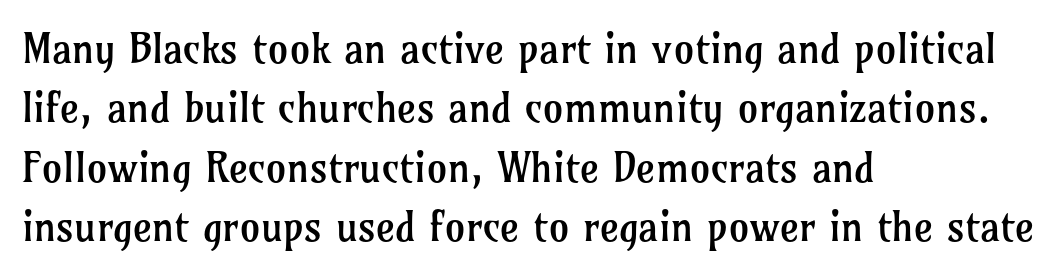
The image shows 41 px regular-weight serif type, upright; set left-aligned, normal line spacing (1.45x), normal letter spacing, not underlined; low stroke contrast and a medium x-height.
